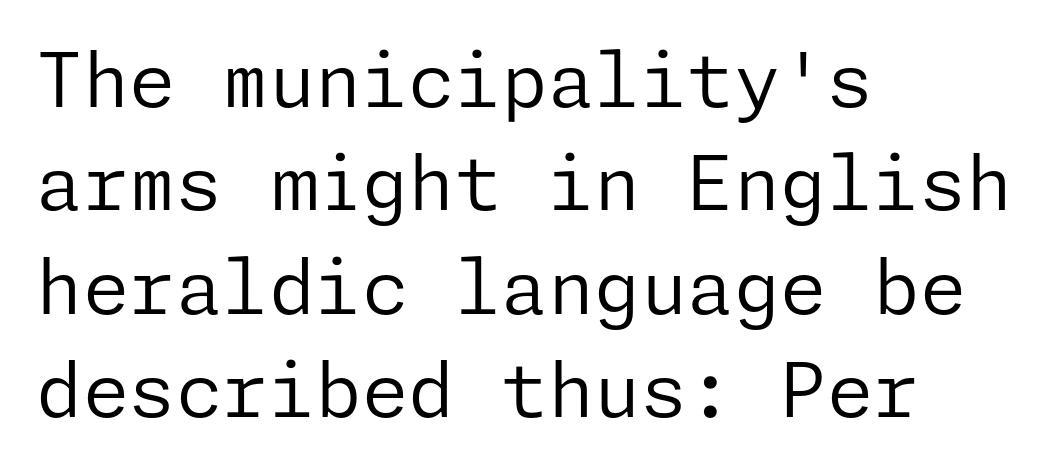
{"serif": "no", "italic": "no", "bold": "no", "weight": "regular", "width": "normal", "stroke_contrast": "low", "x_height": "medium", "underline": "no", "align": "left", "line_spacing": "normal", "line_spacing_ratio": 1.38, "letter_spacing": "normal", "letter_spacing_em": 0.0, "glyph_px": 75}
